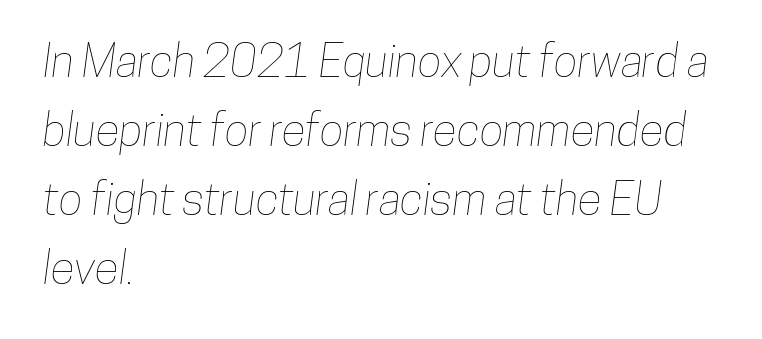
The image shows 45 px condensed type; set left-aligned, normal line spacing (1.53x), normal letter spacing, not underlined; low stroke contrast and a medium x-height.
